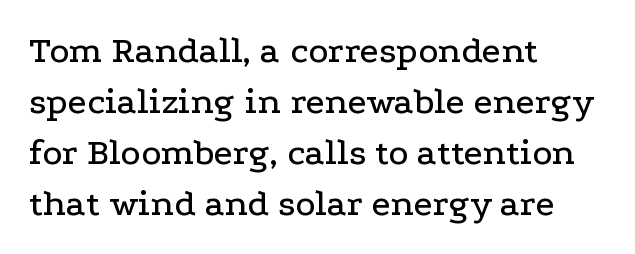
Q: Is the text italic (slanted)? A: No, it is upright.
Q: Is the typeface a serif or a sans-serif typeface? A: Serif.
Q: Is the text underlined? A: No.
Q: How is the paragraph aligned? A: Left-aligned.
Q: Is the spacing between letters normal or unusually wide? A: Normal.
Q: Is the spacing between lines tight, normal or loose? A: Normal.
Q: Width (condensed, normal, or wide)? A: Wide.
Q: Stroke contrast? A: Low.
Q: x-height? A: Medium.
Q: Monospaced? A: No.
